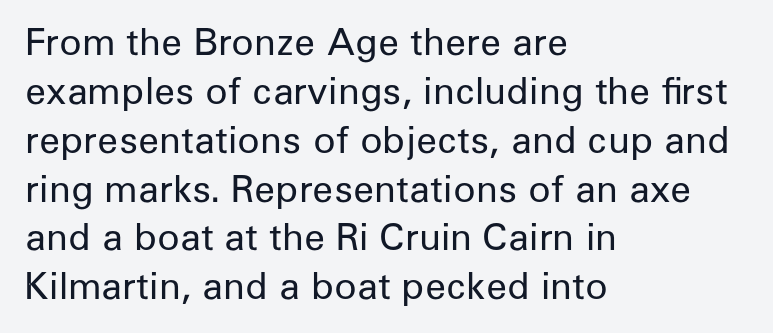
{"serif": "no", "italic": "no", "bold": "no", "weight": "regular", "width": "normal", "stroke_contrast": "low", "x_height": "medium", "monospaced": "no", "underline": "no", "align": "left", "line_spacing": "normal", "line_spacing_ratio": 1.32, "letter_spacing": "normal", "letter_spacing_em": 0.0, "glyph_px": 37}
